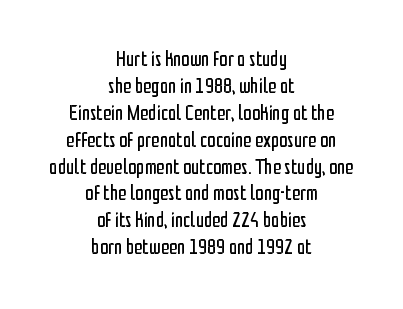
Q: Is the text bold? A: No.
Q: Is the text italic (slanted)? A: No, it is upright.
Q: Is the text underlined? A: No.
Q: How is the paragraph aligned? A: Centered.
Q: Is the spacing between letters normal or unusually wide? A: Normal.
Q: Is the spacing between lines tight, normal or loose? A: Normal.
